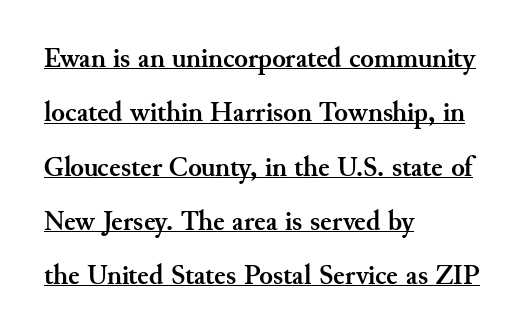
Q: Is the text bold? A: Yes.
Q: Is the text italic (slanted)? A: No, it is upright.
Q: Is the typeface a serif or a sans-serif typeface? A: Serif.
Q: Is the text underlined? A: Yes.
Q: How is the paragraph aligned? A: Left-aligned.
Q: Is the spacing between letters normal or unusually wide? A: Normal.
Q: Is the spacing between lines tight, normal or loose? A: Loose.
Q: Width (condensed, normal, or wide)? A: Normal.
Q: Stroke contrast? A: Medium.
Q: x-height? A: Small.
Q: Monospaced? A: No.
